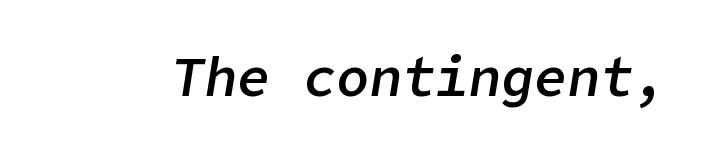
The image shows 55 px semibold type, italic (leaning right); set normal letter spacing, not underlined; low stroke contrast and a medium x-height.
